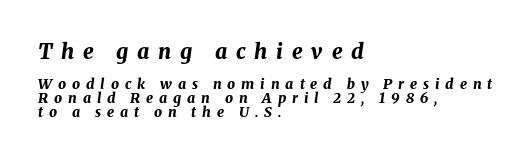
The image shows 21 px bold type, italic (leaning right); set left-aligned, tight line spacing (0.98x), unusually wide letter spacing (+0.42 em), not underlined; the first (top) block is 1.5x larger.
